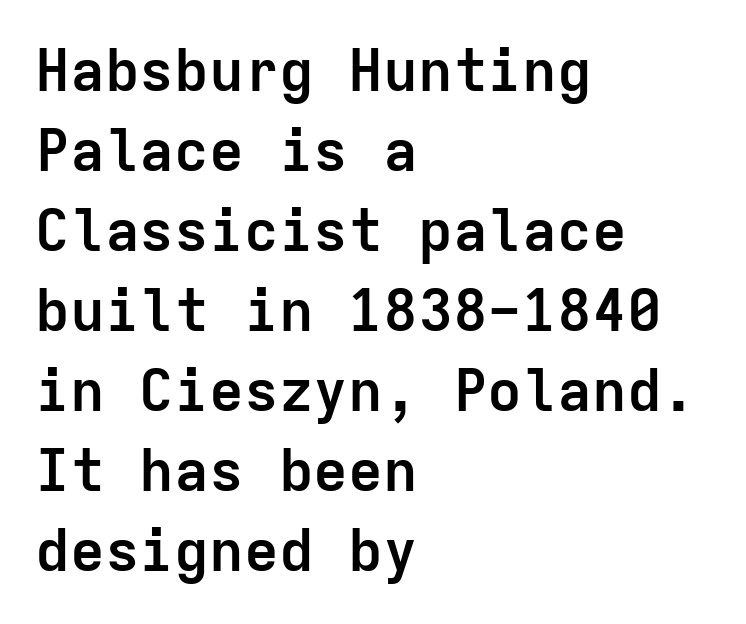
Q: Is the text bold? A: Yes.
Q: Is the text italic (slanted)? A: No, it is upright.
Q: Is the typeface a serif or a sans-serif typeface? A: Sans-serif.
Q: Is the text underlined? A: No.
Q: How is the paragraph aligned? A: Left-aligned.
Q: Is the spacing between letters normal or unusually wide? A: Normal.
Q: Is the spacing between lines tight, normal or loose? A: Normal.
Q: Width (condensed, normal, or wide)? A: Normal.
Q: Stroke contrast? A: Low.
Q: x-height? A: Medium.
Q: Monospaced? A: Yes.
